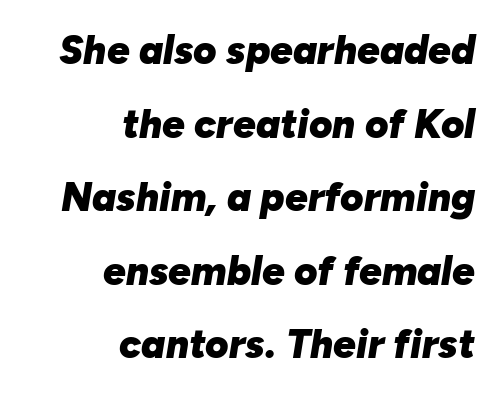
{"italic": "yes", "lean": "right", "slant_degrees": 10, "bold": "yes", "weight": "heavy", "width": "normal", "stroke_contrast": "low", "x_height": "medium", "monospaced": "no", "underline": "no", "align": "right", "line_spacing_ratio": 1.84, "letter_spacing": "normal", "letter_spacing_em": 0.0, "glyph_px": 40}
